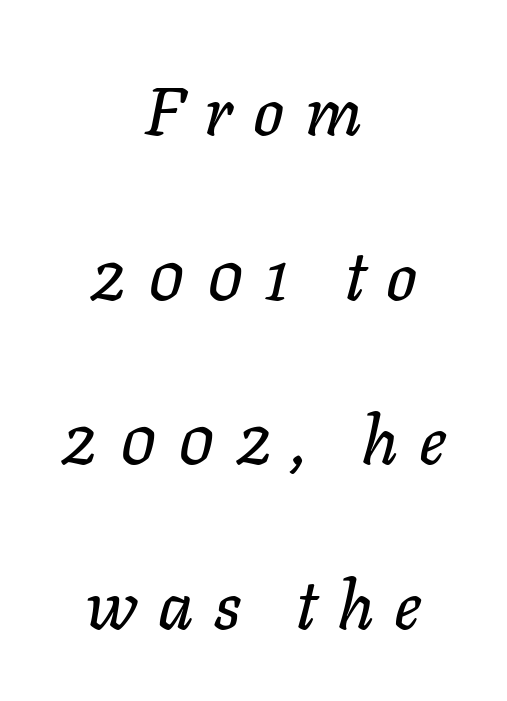
The image shows 68 px text type, italic (leaning right); set centered, loose line spacing (2.42x), unusually wide letter spacing (+0.3 em), not underlined; low stroke contrast and a medium x-height.
